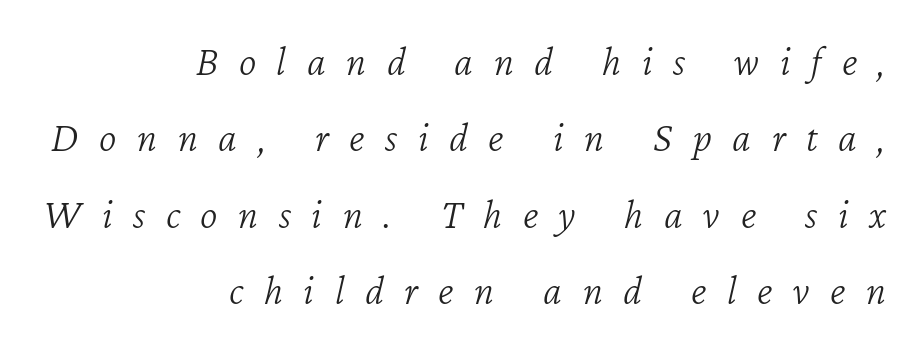
Spacing verdict: proportional, widths tailored to each character. Plain, unruled lines of type. The setting favours the right margin, as signatures and pull-quotes sometimes do. Is the stroke heavy? The answer is a plain regular-or-lighter. Is the letter spacing exaggerated? Yes — the characters are pushed far apart. Does the lettering tilt? It does — this is italic.
